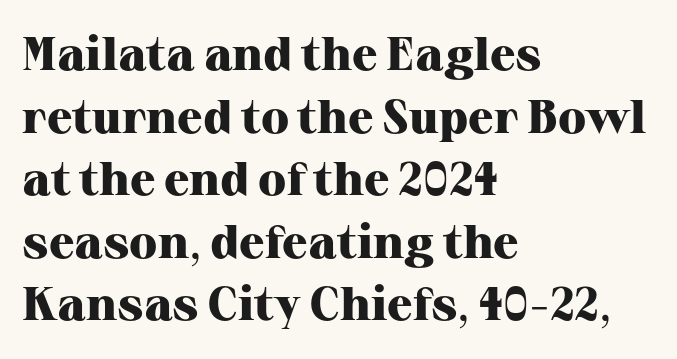
The image shows 47 px heavy serif type, upright; set left-aligned, normal line spacing (1.33x), normal letter spacing, not underlined; high stroke contrast and a medium x-height.
